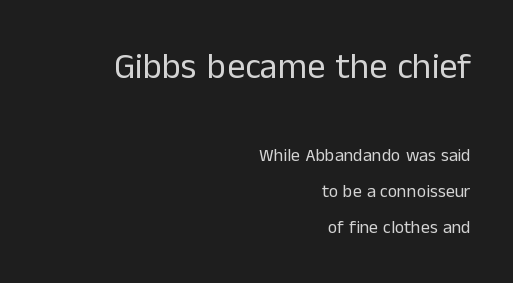
The image shows 36 px regular-weight sans-serif type, upright; set right-aligned, loose line spacing (2.0x), normal letter spacing, not underlined; the first (top) block is 2.0x larger; low stroke contrast and a medium x-height.
